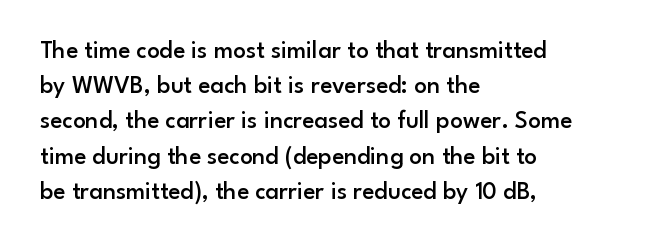
The image shows 25 px text type, upright; set left-aligned, normal line spacing (1.41x), normal letter spacing, not underlined.
